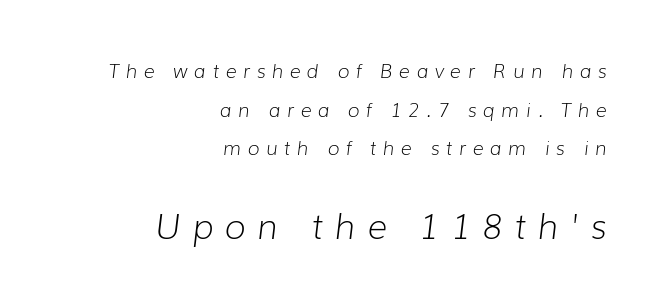
{"italic": "yes", "lean": "right", "slant_degrees": 7, "bold": "no", "weight": "light", "width": "normal", "stroke_contrast": "low", "x_height": "medium", "monospaced": "no", "underline": "no", "align": "right", "line_spacing": "loose", "line_spacing_ratio": 2.03, "letter_spacing": "wide", "letter_spacing_em": 0.35, "larger_block": "second", "size_ratio": 1.79, "glyph_px": 34}
